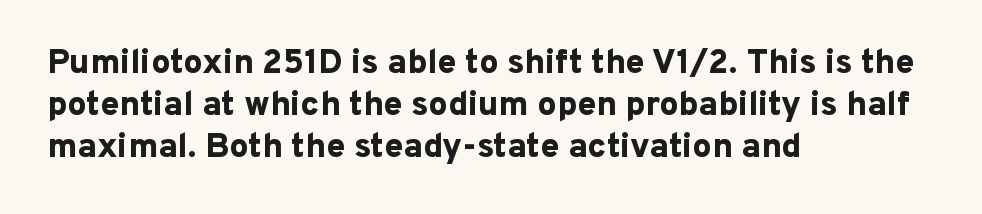
{"serif": "no", "italic": "no", "bold": "yes", "weight": "bold", "width": "normal", "stroke_contrast": "low", "x_height": "medium", "monospaced": "no", "underline": "no", "align": "left", "line_spacing_ratio": 1.24, "letter_spacing": "normal", "letter_spacing_em": 0.0, "glyph_px": 34}
